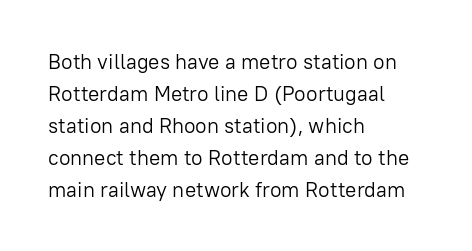
{"italic": "no", "bold": "no", "underline": "no", "align": "left", "line_spacing": "normal", "line_spacing_ratio": 1.52, "letter_spacing": "normal", "letter_spacing_em": 0.0, "glyph_px": 21}
